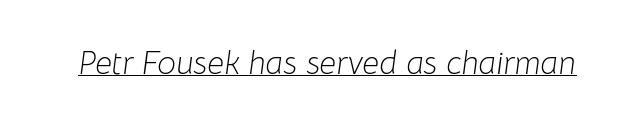
{"italic": "yes", "lean": "right", "slant_degrees": 8, "bold": "no", "weight": "light", "width": "normal", "stroke_contrast": "low", "x_height": "medium", "monospaced": "no", "underline": "yes", "letter_spacing": "normal", "letter_spacing_em": 0.0, "glyph_px": 33}
